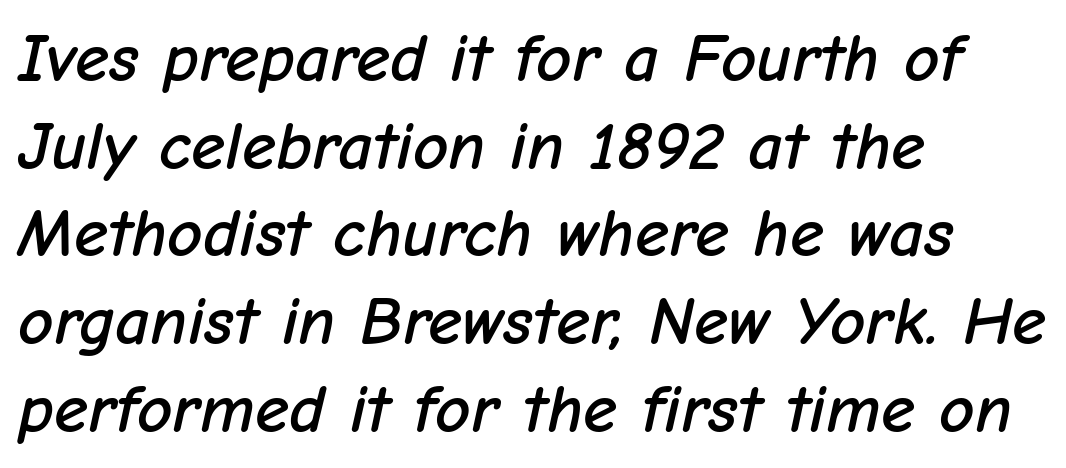
Is the block centered? No — it sits flush against the left margin. The horizontal fit of the characters is conventional and even. Here the designer chose a conventional face with non-uniform glyph widths. A typesetter would mark this as italic.
